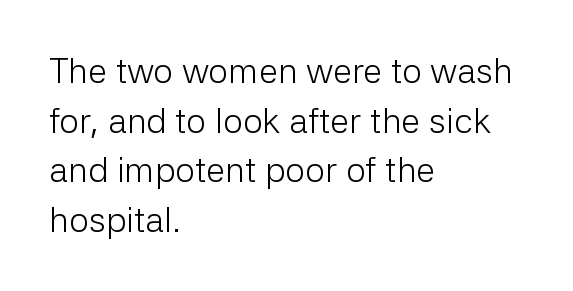
The image shows 35 px light sans-serif type, upright; set left-aligned, normal line spacing (1.42x), normal letter spacing, not underlined; low stroke contrast and a medium x-height.
